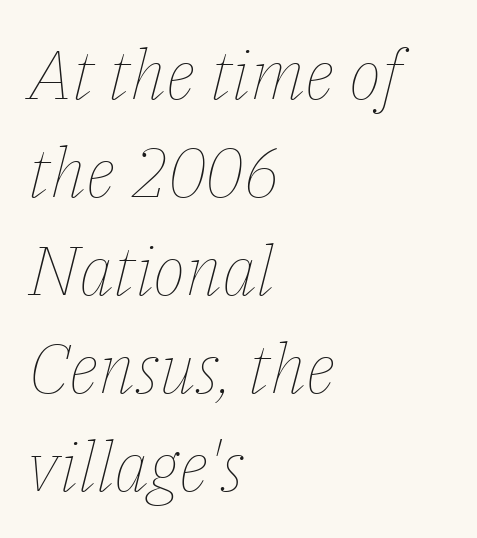
Weight class: somewhere from thin through regular. If you drew a ruler down the left edge, every line would touch it. This sample uses plain, unmodified letter spacing. A bare baseline throughout the passage.
